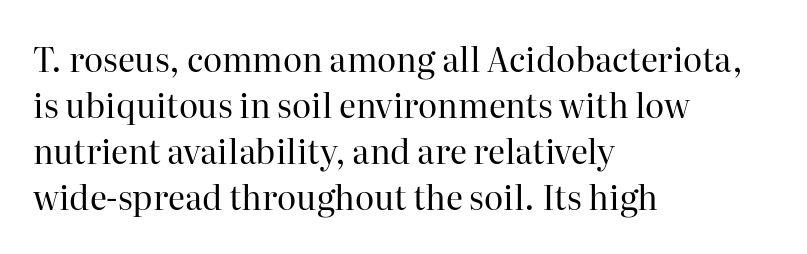
No word sits above an underline. Casual observation: everything's shoved over to the left. Do the letters lean? They stand straight. Tracking here is standard; glyphs follow each other at the usual distance. Yep, those are serifs on the letters. Weight: in the light-to-regular range.
